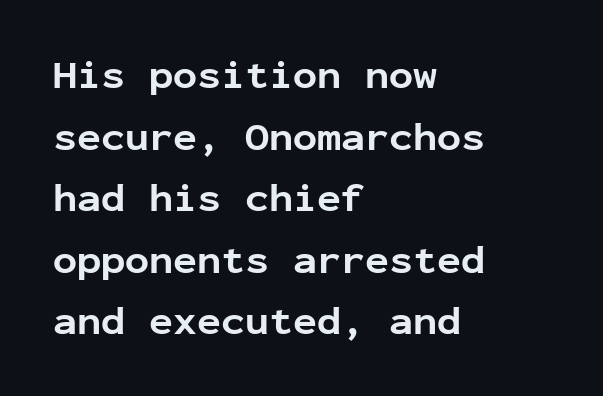
{"serif": "no", "italic": "no", "bold": "yes", "weight": "bold", "width": "normal", "stroke_contrast": "low", "x_height": "medium", "monospaced": "yes", "underline": "no", "align": "left", "line_spacing": "normal", "line_spacing_ratio": 1.54, "letter_spacing": "normal", "letter_spacing_em": 0.0, "glyph_px": 40}
